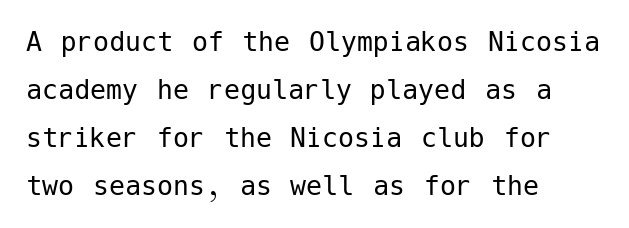
{"serif": "no", "italic": "no", "bold": "no", "weight": "regular", "width": "normal", "stroke_contrast": "low", "x_height": "medium", "underline": "no", "align": "left", "line_spacing": "normal", "line_spacing_ratio": 1.5, "letter_spacing": "normal", "letter_spacing_em": 0.0, "glyph_px": 32}
